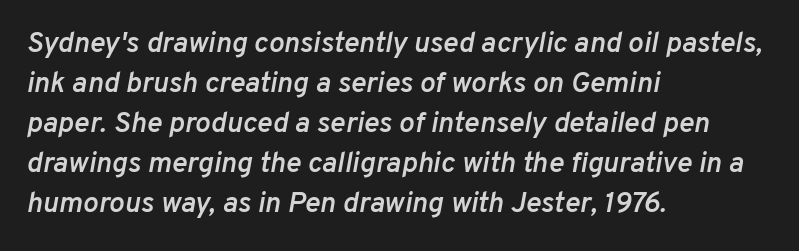
The image shows 29 px semibold type, italic (leaning right); set left-aligned, normal line spacing (1.38x), normal letter spacing, not underlined; low stroke contrast and a medium x-height.
